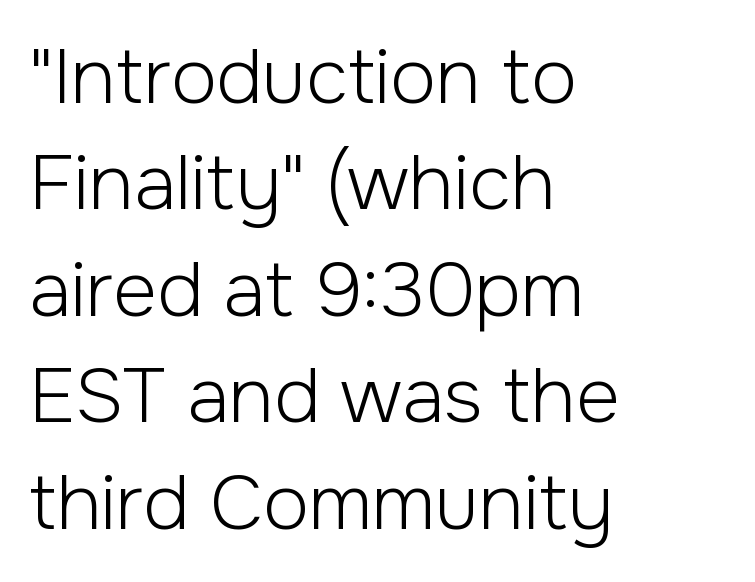
These lines were composed using upright roman letters. The typesetting does not lean heavy: it is not bold. Typographically, this falls in the sans-serif category. Compared with a centered layout, this one pins lines to the left instead. If you measured baseline to baseline, you'd find a middling distance.
